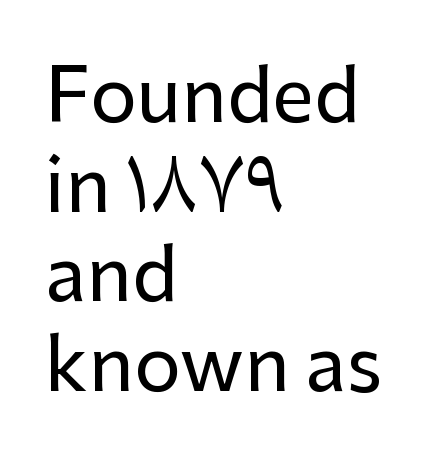
The image shows 74 px sans-serif type, upright; set left-aligned, line spacing 1.21x, normal letter spacing, not underlined; low stroke contrast and a medium x-height.
